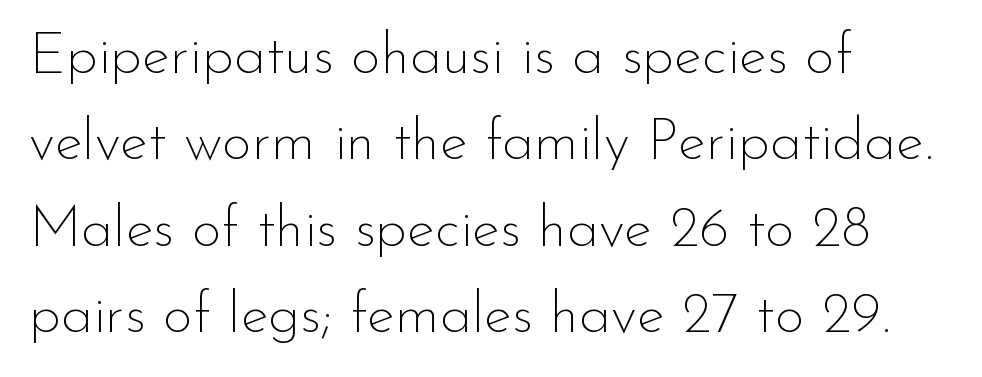
Q: Is the text bold? A: No.
Q: Is the text italic (slanted)? A: No, it is upright.
Q: Is the typeface a serif or a sans-serif typeface? A: Sans-serif.
Q: Is the text underlined? A: No.
Q: How is the paragraph aligned? A: Left-aligned.
Q: Is the spacing between letters normal or unusually wide? A: Normal.
Q: Is the spacing between lines tight, normal or loose? A: Normal.
Q: Width (condensed, normal, or wide)? A: Normal.
Q: Stroke contrast? A: Low.
Q: x-height? A: Small.
Q: Monospaced? A: No.
